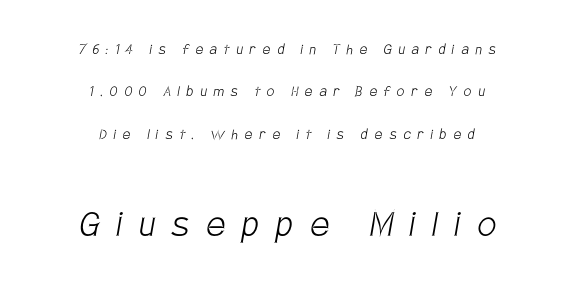
{"serif": "no", "bold": "no", "weight": "light", "width": "condensed", "stroke_contrast": "low", "x_height": "large", "monospaced": "no", "underline": "no", "align": "center", "line_spacing": "loose", "line_spacing_ratio": 2.49, "letter_spacing": "wide", "letter_spacing_em": 0.41, "larger_block": "second", "size_ratio": 2.47, "glyph_px": 42}
